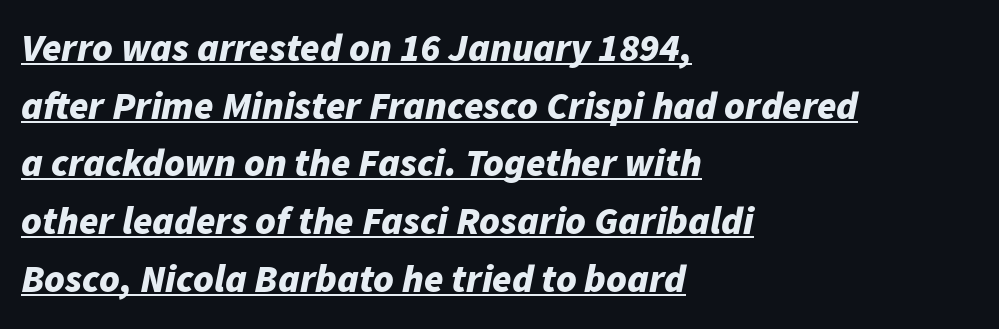
The image shows 39 px bold type, italic (leaning right); set left-aligned, normal line spacing (1.48x), normal letter spacing, underlined; low stroke contrast and a medium x-height.
